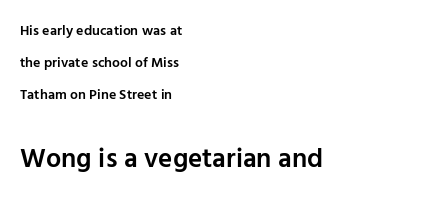
If you drew a line through each stem, it would be perfectly vertical. The gap between lines stays unmarked. The face used here is rendered with its standard letterfit. Leading is clearly above the norm, producing a sparse column. Reading down the block, your eye returns to a fixed left position each line.
